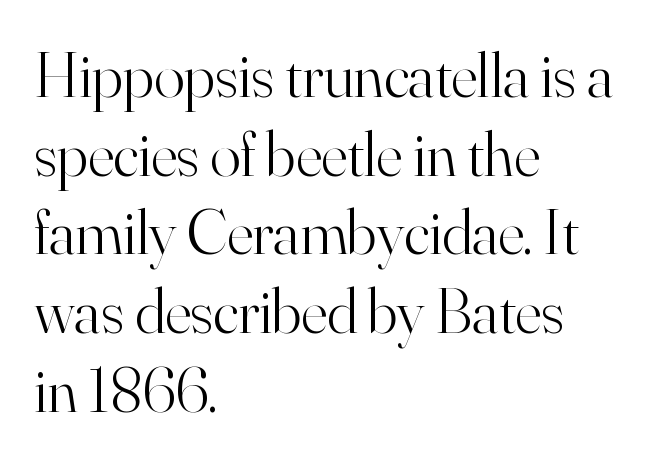
Leftover space on each line is placed entirely after the last word. Unmarked baselines from the first word to the last. The glyphs in this specimen are seriffed. Compared with a typical body face, this is equally light or lighter still.
